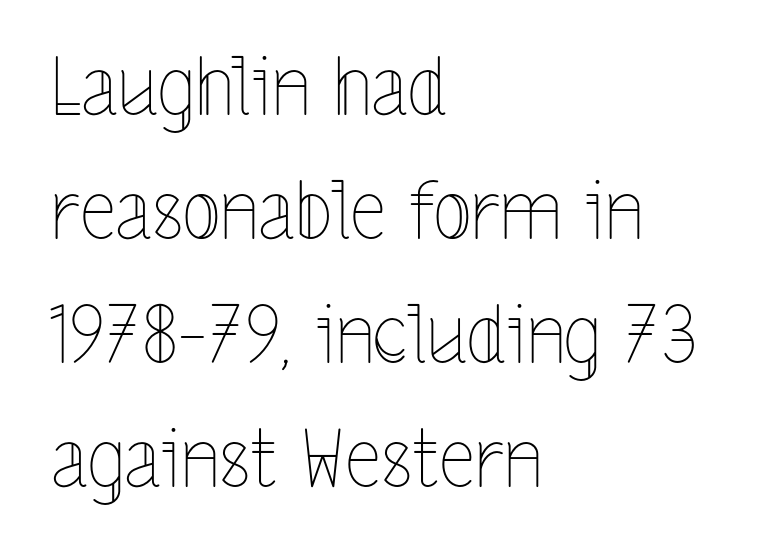
Q: Is the text bold? A: No.
Q: Is the text italic (slanted)? A: No, it is upright.
Q: Is the text underlined? A: No.
Q: How is the paragraph aligned? A: Left-aligned.
Q: Is the spacing between letters normal or unusually wide? A: Normal.
Q: Is the spacing between lines tight, normal or loose? A: Normal.
Q: Width (condensed, normal, or wide)? A: Condensed.
Q: x-height? A: Medium.
Q: Monospaced? A: No.
